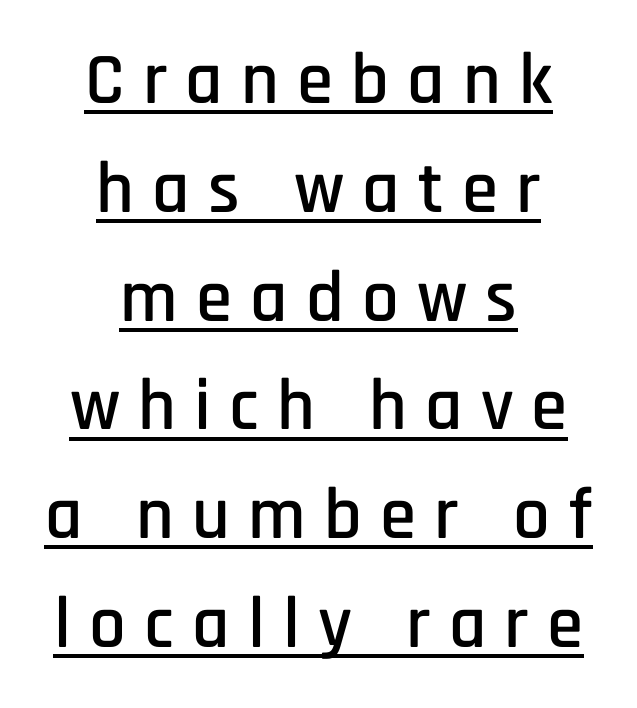
Q: Is the text italic (slanted)? A: No, it is upright.
Q: Is the typeface a serif or a sans-serif typeface? A: Sans-serif.
Q: Is the text underlined? A: Yes.
Q: How is the paragraph aligned? A: Centered.
Q: Is the spacing between letters normal or unusually wide? A: Unusually wide.
Q: Is the spacing between lines tight, normal or loose? A: Normal.
Q: Width (condensed, normal, or wide)? A: Condensed.
Q: Stroke contrast? A: Low.
Q: x-height? A: Large.
Q: Monospaced? A: No.
